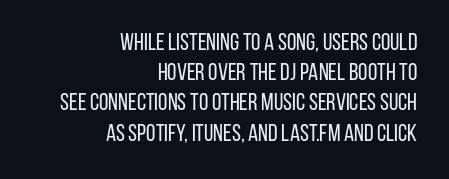
Stems here are at most as thick as an everyday book face. Does the copy run flush right? Yes — the right margin is perfectly even. Tracking here is standard; glyphs follow each other at the usual distance. The type sits square on the baseline with zero lean. Just letters on the line, the space beneath them empty. Horizontal bands of white between lines are of average thickness.
